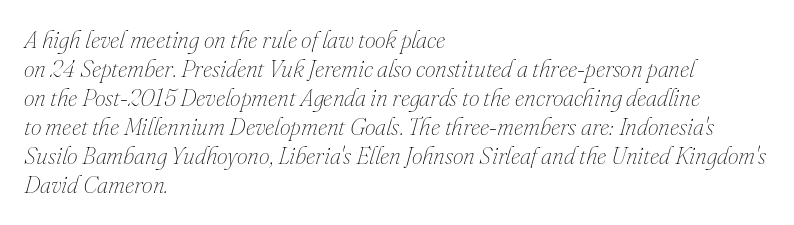
Q: Is the text bold? A: No.
Q: Is the text italic (slanted)? A: Yes, it leans right by about 16 degrees.
Q: Is the text underlined? A: No.
Q: How is the paragraph aligned? A: Left-aligned.
Q: Is the spacing between letters normal or unusually wide? A: Normal.
